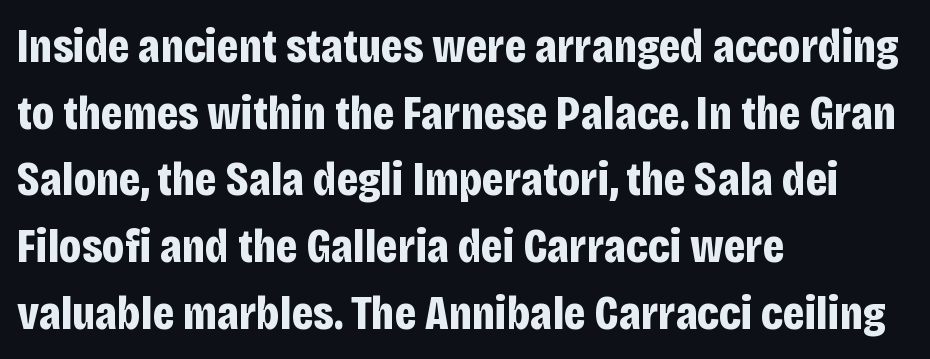
The image shows 48 px bold, condensed sans-serif type, upright; set left-aligned, normal line spacing (1.39x), normal letter spacing, not underlined; low stroke contrast and a large x-height.
